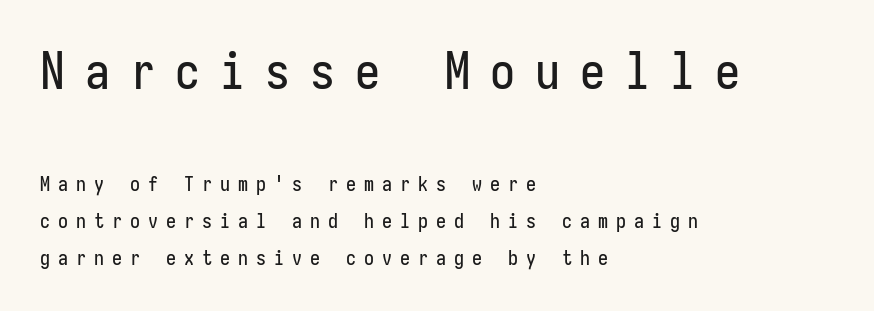
Q: Is the text italic (slanted)? A: No, it is upright.
Q: Is the typeface a serif or a sans-serif typeface? A: Sans-serif.
Q: Is the text underlined? A: No.
Q: How is the paragraph aligned? A: Left-aligned.
Q: Is the spacing between letters normal or unusually wide? A: Unusually wide.
Q: Which block of text is set in a larger size, the first (top) or the second (bottom)? A: The first (top) one.
Q: Width (condensed, normal, or wide)? A: Condensed.
Q: Stroke contrast? A: Low.
Q: x-height? A: Medium.
Q: Monospaced? A: Yes.
